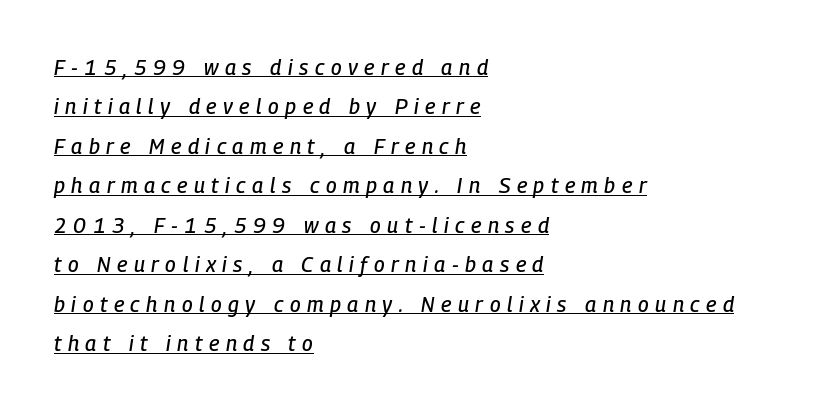
Line beginnings align vertically; line endings do not. What decoration does the sample have? An underline. Italic? Definitely — the glyphs are oblique. There is plenty of visible air inserted between adjacent glyphs.
